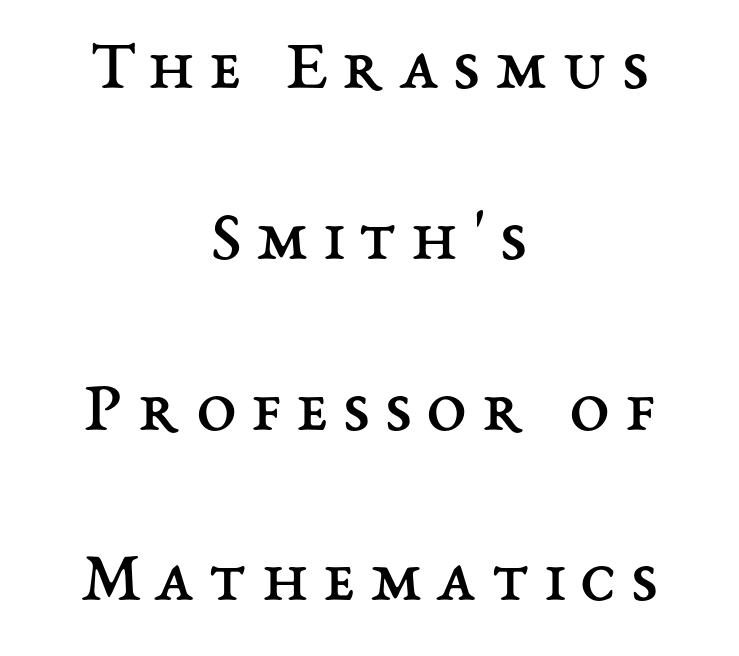
Q: Is the text bold? A: No.
Q: Is the text italic (slanted)? A: No, it is upright.
Q: Is the text underlined? A: No.
Q: How is the paragraph aligned? A: Centered.
Q: Is the spacing between letters normal or unusually wide? A: Unusually wide.
Q: Is the spacing between lines tight, normal or loose? A: Loose.
Q: Width (condensed, normal, or wide)? A: Normal.
Q: Stroke contrast? A: Medium.
Q: x-height? A: Medium.
Q: Monospaced? A: No.
